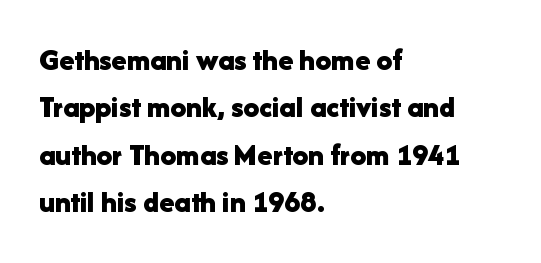
The designer left line spacing at the default. As a designer I'd log this as weight 700, bold. Posture: vertical. These lines are set flush left with a ragged right edge. The foot of each line stays bare and open.
